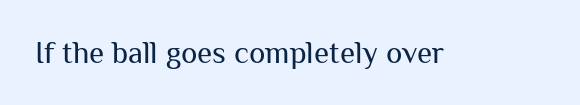
The image shows 31 px regular-weight sans-serif type, upright; set normal letter spacing, not underlined; medium stroke contrast and a medium x-height.
